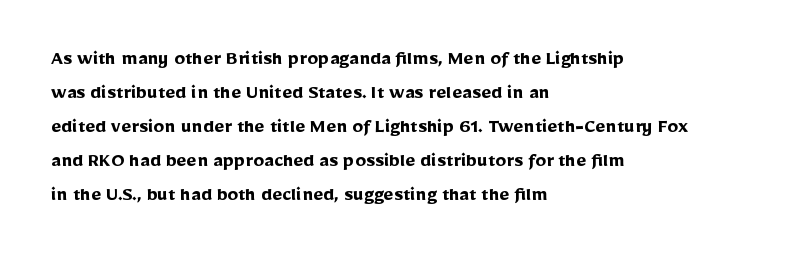
Q: Is the text bold? A: Yes.
Q: Is the text italic (slanted)? A: No, it is upright.
Q: Is the text underlined? A: No.
Q: How is the paragraph aligned? A: Left-aligned.
Q: Is the spacing between letters normal or unusually wide? A: Normal.
Q: Is the spacing between lines tight, normal or loose? A: Normal.
